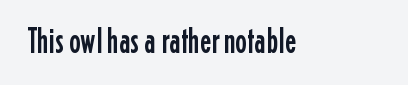
A clean baseline with only descenders dipping below it. The typography opts for an upright posture over an oblique one. Spacing verdict: proportional, widths tailored to each character. This rendering employs a face without finishing strokes, i.e., a sans-serif.
